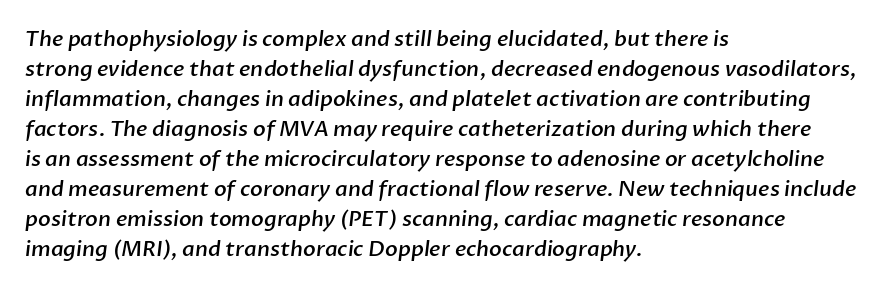
Each row of text sits above clean, open space. Alignment: flush left. Slightly chunky letters — semibold, I'd say, not full bold. The rows are spaced the way most documents space them. Tracking here is standard; glyphs follow each other at the usual distance.
